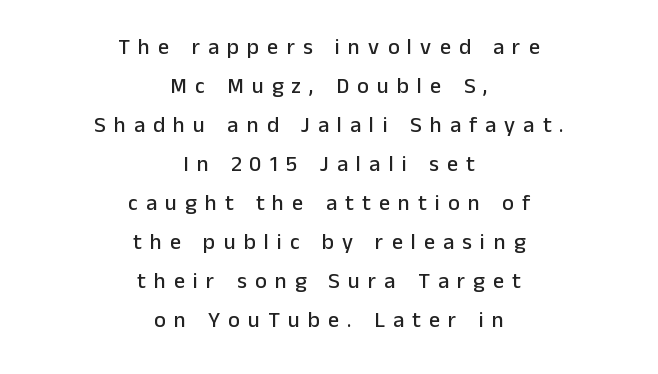
Q: Is the text italic (slanted)? A: No, it is upright.
Q: Is the text underlined? A: No.
Q: How is the paragraph aligned? A: Centered.
Q: Is the spacing between letters normal or unusually wide? A: Unusually wide.
